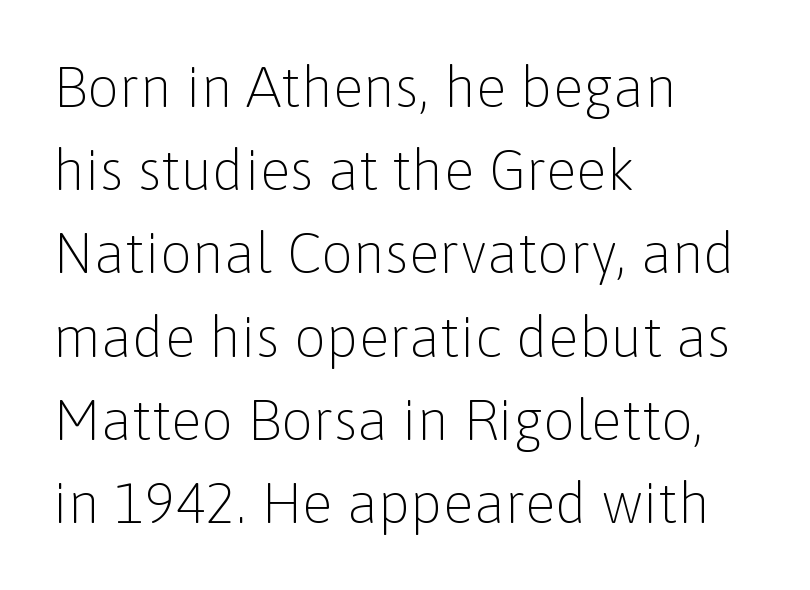
In terms of posture, this sample is upright. Beneath every word, the page is bare. No letter is thick-stroked: the sample isn't bold. Observe the ordinary spacing: letters are neighbours, not strangers. Serifs: no, the terminals of the letterforms are clean. Proportional: the letters do not fall into vertical columns.
